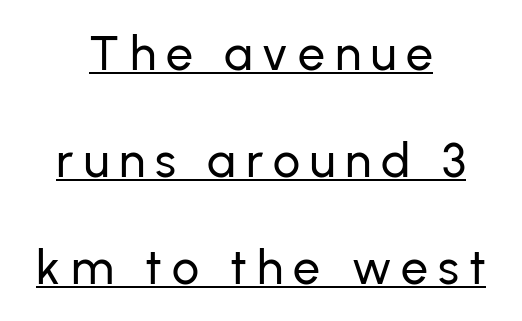
{"serif": "no", "italic": "no", "width": "normal", "stroke_contrast": "low", "x_height": "medium", "monospaced": "no", "underline": "yes", "align": "center", "line_spacing": "loose", "line_spacing_ratio": 2.23, "letter_spacing": "wide", "letter_spacing_em": 0.21, "glyph_px": 48}
